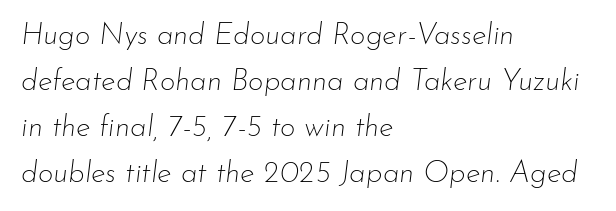
The image shows 30 px thin type, italic (leaning right); set left-aligned, normal line spacing (1.53x), normal letter spacing, not underlined; low stroke contrast and a small x-height.
